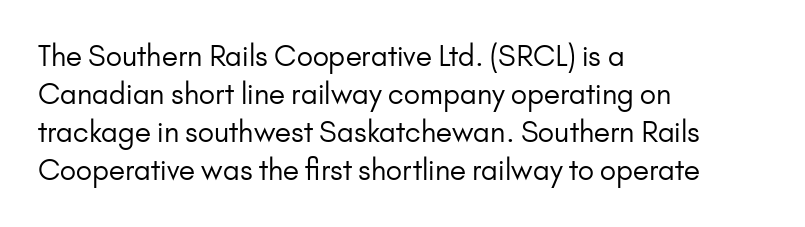
Q: Is the text bold? A: No.
Q: Is the text italic (slanted)? A: No, it is upright.
Q: Is the typeface a serif or a sans-serif typeface? A: Sans-serif.
Q: Is the text underlined? A: No.
Q: How is the paragraph aligned? A: Left-aligned.
Q: Is the spacing between letters normal or unusually wide? A: Normal.
Q: Is the spacing between lines tight, normal or loose? A: Normal.
Q: Width (condensed, normal, or wide)? A: Normal.
Q: Stroke contrast? A: Low.
Q: x-height? A: Small.
Q: Monospaced? A: No.
